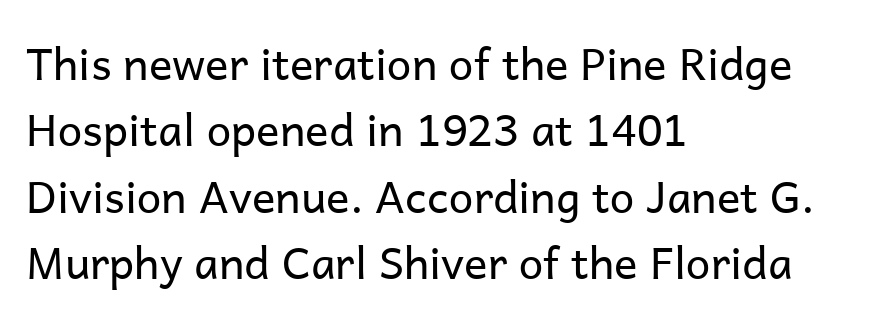
{"serif": "no", "italic": "no", "bold": "no", "weight": "regular", "width": "normal", "stroke_contrast": "low", "x_height": "medium", "monospaced": "no", "underline": "no", "align": "left", "line_spacing": "normal", "line_spacing_ratio": 1.51, "letter_spacing": "normal", "letter_spacing_em": 0.0, "glyph_px": 44}
